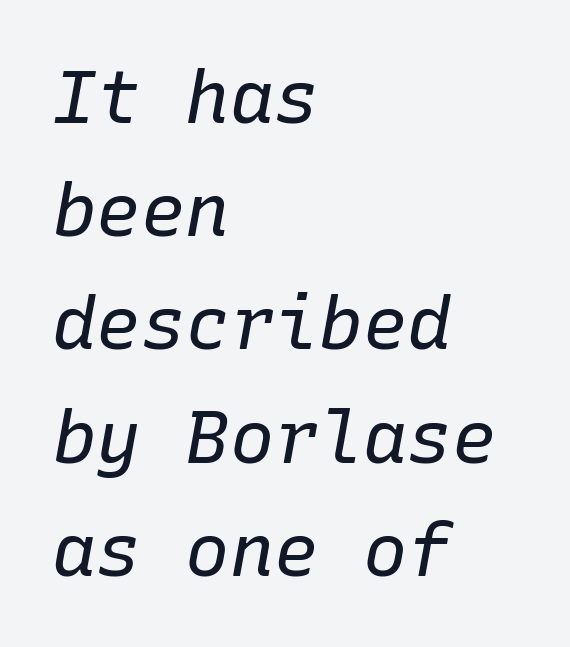
Q: Is the text bold? A: No.
Q: Is the text italic (slanted)? A: Yes, it leans right by about 10 degrees.
Q: Is the text underlined? A: No.
Q: How is the paragraph aligned? A: Left-aligned.
Q: Is the spacing between letters normal or unusually wide? A: Normal.
Q: Is the spacing between lines tight, normal or loose? A: Normal.
Q: Width (condensed, normal, or wide)? A: Normal.
Q: Stroke contrast? A: Low.
Q: x-height? A: Medium.
Q: Monospaced? A: Yes.
